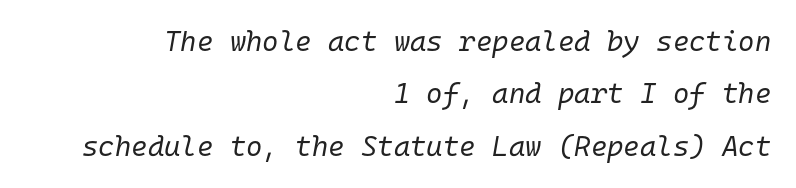
Q: Is the text bold? A: No.
Q: Is the text italic (slanted)? A: Yes, it leans right by about 10 degrees.
Q: Is the text underlined? A: No.
Q: How is the paragraph aligned? A: Right-aligned.
Q: Is the spacing between letters normal or unusually wide? A: Normal.
Q: Width (condensed, normal, or wide)? A: Normal.
Q: Stroke contrast? A: Low.
Q: x-height? A: Medium.
Q: Monospaced? A: Yes.
